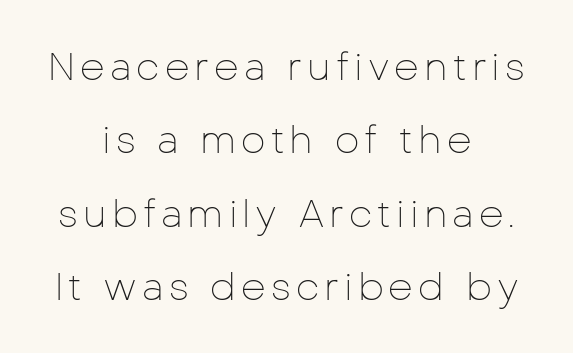
Q: Is the text bold? A: No.
Q: Is the text italic (slanted)? A: No, it is upright.
Q: Is the typeface a serif or a sans-serif typeface? A: Sans-serif.
Q: Is the text underlined? A: No.
Q: How is the paragraph aligned? A: Centered.
Q: Width (condensed, normal, or wide)? A: Normal.
Q: Stroke contrast? A: Low.
Q: x-height? A: Medium.
Q: Monospaced? A: No.
